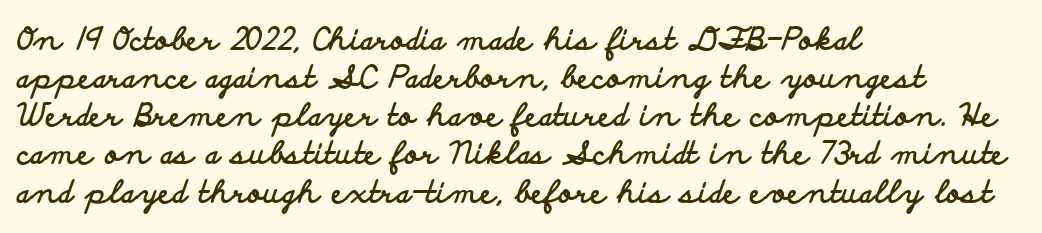
Q: Is the text bold? A: Yes.
Q: Is the text italic (slanted)? A: Yes.
Q: Is the typeface a serif or a sans-serif typeface? A: Sans-serif.
Q: Is the text underlined? A: No.
Q: How is the paragraph aligned? A: Left-aligned.
Q: Is the spacing between letters normal or unusually wide? A: Normal.
Q: Width (condensed, normal, or wide)? A: Wide.
Q: Stroke contrast? A: Low.
Q: x-height? A: Small.
Q: Monospaced? A: No.
